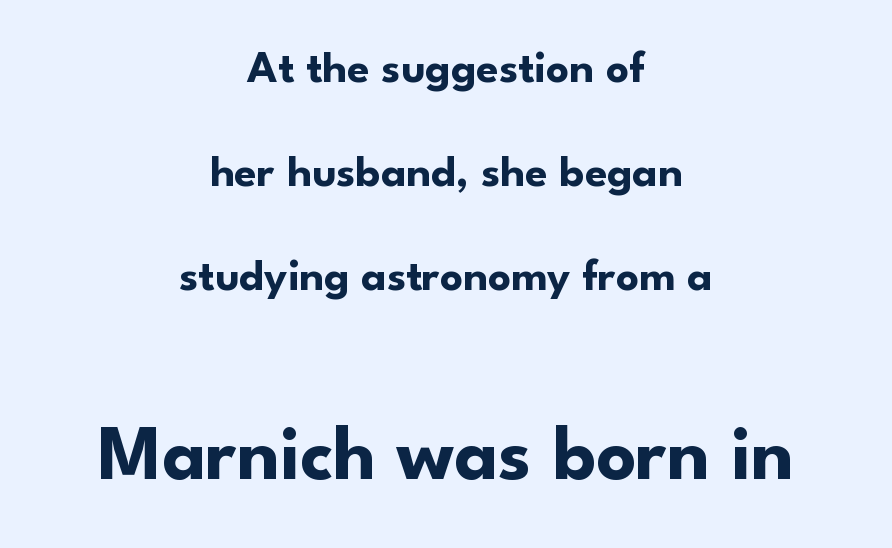
Line starts and ends both wander, symmetrically. Reading down the column, the eye jumps a long way to each next line. The passage shown has conventional tracking throughout. The specimen omits any rule beneath the text block's lines.
